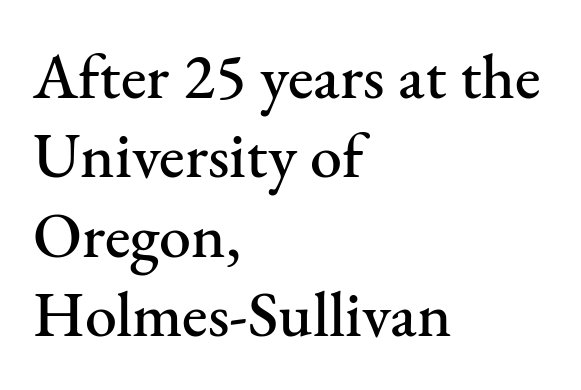
{"serif": "yes", "italic": "no", "width": "normal", "stroke_contrast": "medium", "x_height": "small", "monospaced": "no", "underline": "no", "align": "left", "line_spacing_ratio": 1.24, "letter_spacing": "normal", "letter_spacing_em": 0.0, "glyph_px": 64}
